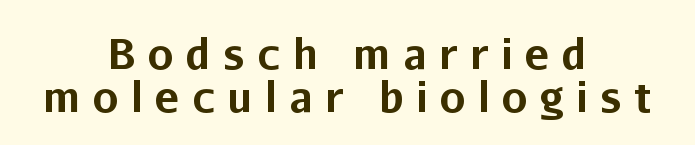
These lines huddle together more closely than default settings would place them. Casual observation: everything's sitting right in the middle. The rendering shows plain stroke endings on the letterforms — a sans-serif design. The gap between lines stays unmarked. The specimen reads as upright at a glance.
